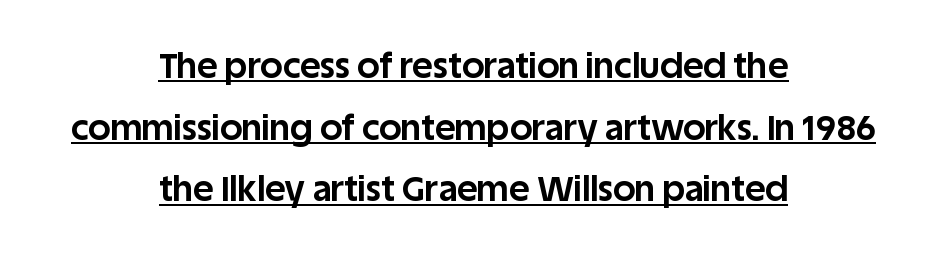
This is sans-serif lettering, the kind often seen on screens and signage. Tracking value appears to be zero — textbook default spacing. The rendering uses the underline text-decoration. Spacing verdict: proportional, widths tailored to each character. Upright lettering throughout.
